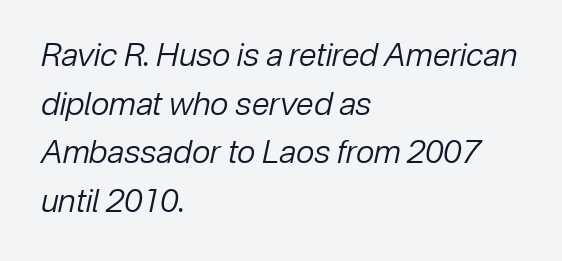
{"italic": "yes", "lean": "right", "slant_degrees": 12, "bold": "no", "weight": "regular", "width": "normal", "stroke_contrast": "low", "x_height": "medium", "monospaced": "no", "underline": "no", "align": "left", "line_spacing": "normal", "line_spacing_ratio": 1.52, "letter_spacing": "normal", "letter_spacing_em": 0.0, "glyph_px": 32}
